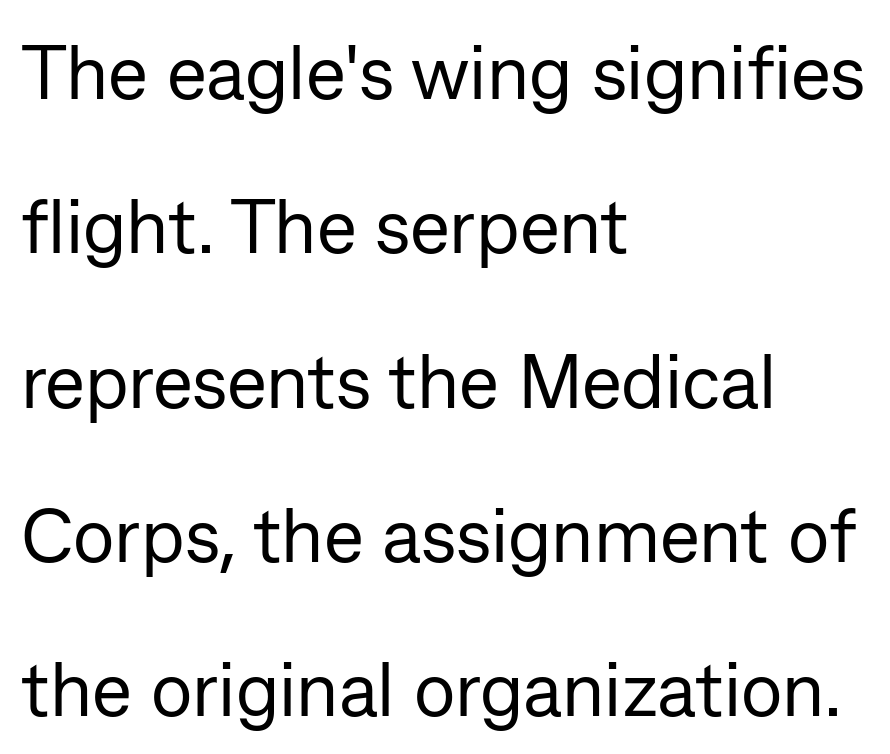
The image shows 76 px regular-weight sans-serif type, upright; set left-aligned, loose line spacing (2.03x), normal letter spacing, not underlined; low stroke contrast and a medium x-height.
